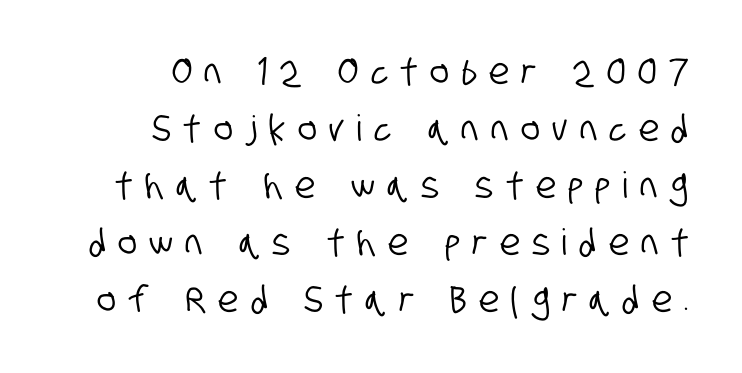
What stands out about the letter spacing? Its width — letters are far apart. Nope, no serifs anywhere on these letters. Normally led — the rows are evenly, conventionally spaced. The passage shown is typed in a proportional face where columns would drift.
